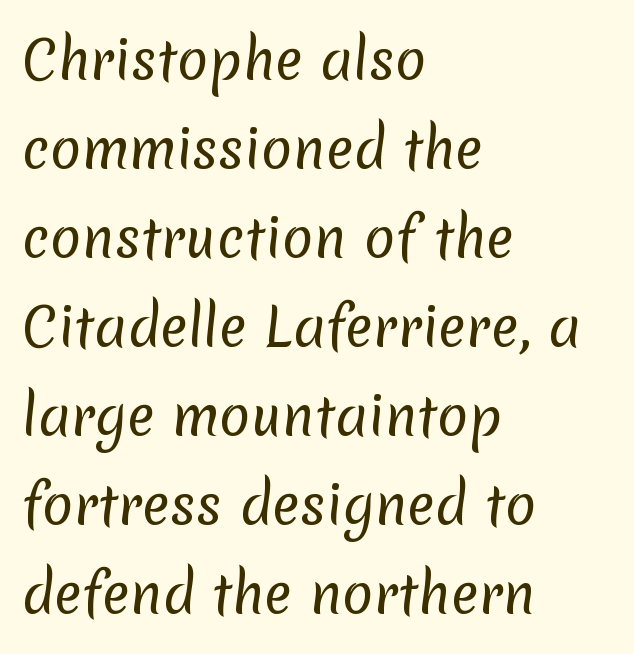
The type is set solid horizontally, with unmodified tracking. Nobody drew a line under any word here. All the whitespace from short lines collects on the right. The text was rendered using a sans face with plain stroke endings. Each letter keeps its own natural width here, so spacing adapts to shape.
